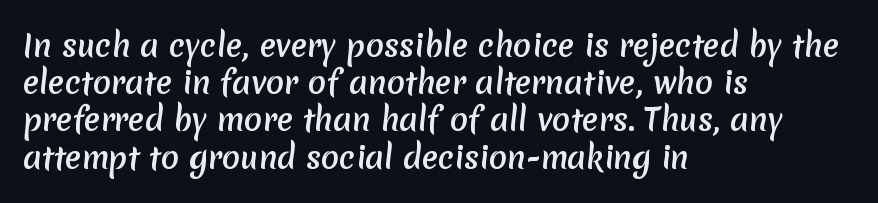
{"serif": "no", "bold": "yes", "weight": "semibold", "width": "normal", "stroke_contrast": "low", "x_height": "medium", "monospaced": "no", "underline": "no", "align": "left", "line_spacing_ratio": 1.24, "letter_spacing": "normal", "letter_spacing_em": 0.0, "glyph_px": 30}
